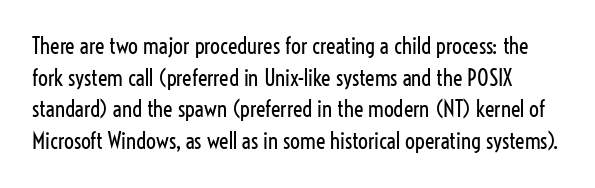
The image shows 22 px text type, upright; set normal line spacing (1.44x), normal letter spacing, not underlined.
